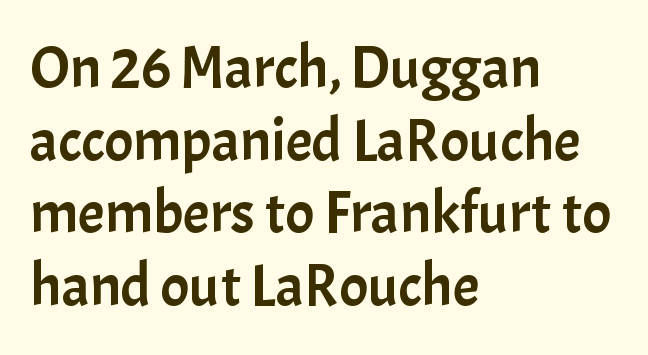
Q: Is the text italic (slanted)? A: No, it is upright.
Q: Is the typeface a serif or a sans-serif typeface? A: Sans-serif.
Q: Is the text underlined? A: No.
Q: How is the paragraph aligned? A: Left-aligned.
Q: Is the spacing between letters normal or unusually wide? A: Normal.
Q: Width (condensed, normal, or wide)? A: Normal.
Q: Stroke contrast? A: Low.
Q: x-height? A: Medium.
Q: Monospaced? A: No.
